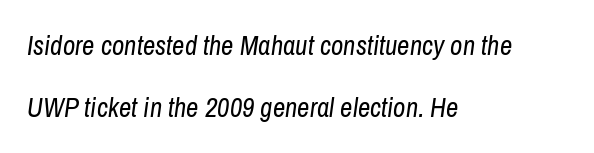
{"italic": "yes", "lean": "right", "slant_degrees": 8, "bold": "no", "underline": "no", "align": "left", "line_spacing": "loose", "line_spacing_ratio": 2.28, "letter_spacing": "normal", "letter_spacing_em": 0.0, "glyph_px": 27}
